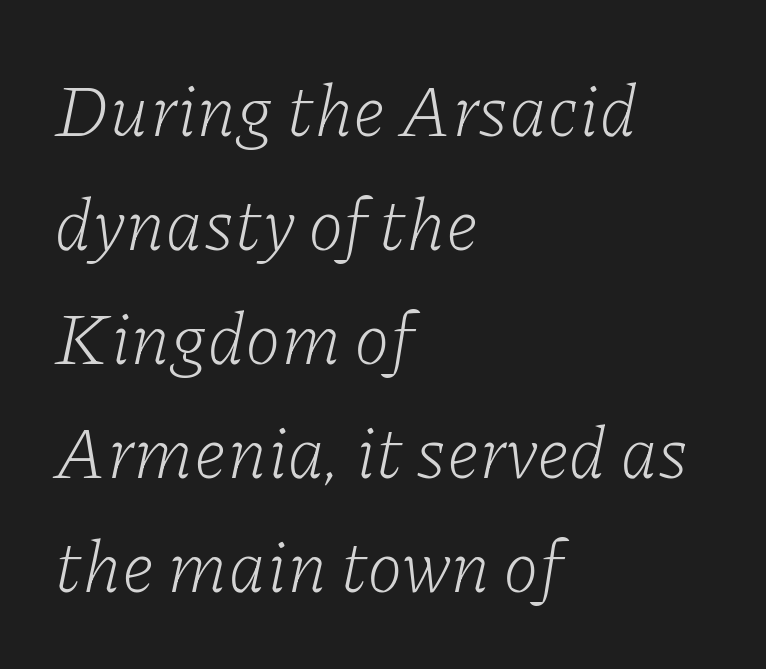
The image shows 73 px light serif type, italic (leaning right); set left-aligned, normal line spacing (1.56x), normal letter spacing, not underlined; low stroke contrast and a medium x-height.
